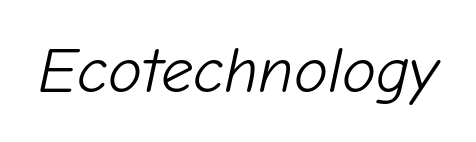
Q: Is the text bold? A: No.
Q: Is the text italic (slanted)? A: Yes, it leans right by about 12 degrees.
Q: Is the text underlined? A: No.
Q: Is the spacing between letters normal or unusually wide? A: Normal.
Q: Width (condensed, normal, or wide)? A: Normal.
Q: Stroke contrast? A: Low.
Q: x-height? A: Medium.
Q: Monospaced? A: No.
